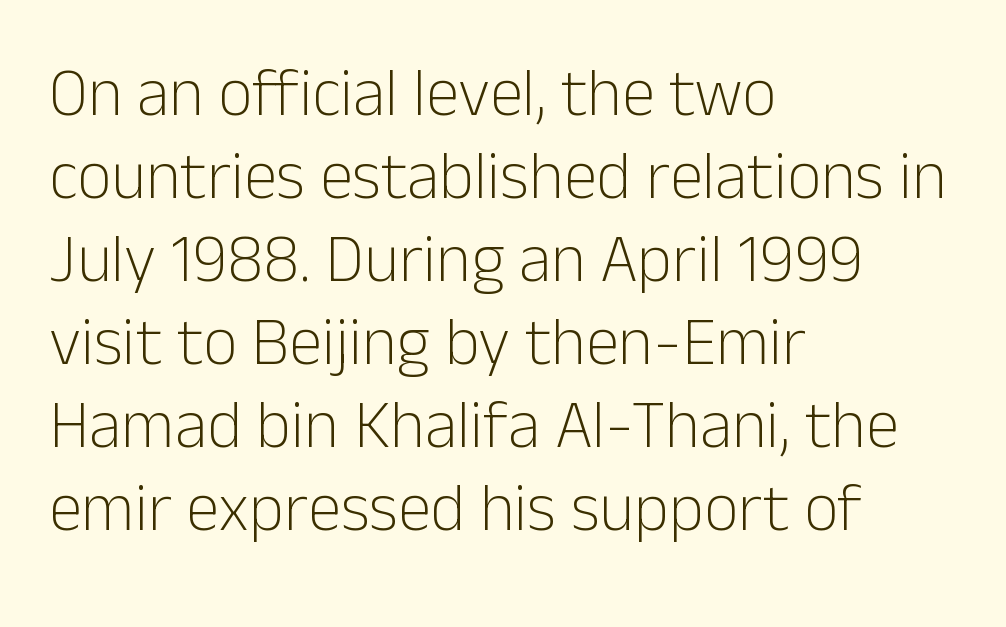
{"serif": "no", "italic": "no", "bold": "no", "weight": "light", "width": "normal", "stroke_contrast": "low", "x_height": "medium", "monospaced": "no", "underline": "no", "align": "left", "line_spacing_ratio": 1.24, "letter_spacing": "normal", "letter_spacing_em": 0.0, "glyph_px": 67}
